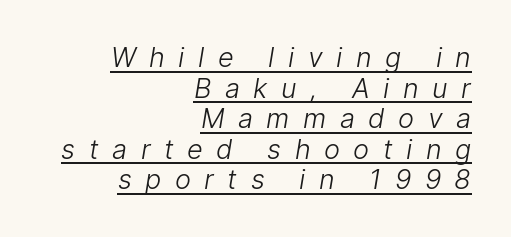
Students, observe the line beneath the letters — that is underlining. The letterforms stand isolated, each surrounded by extra space. Visually the block forms a straight wall on the right and a jagged coastline on the left. Reading down the column, the eye jumps only a short way to each next line. The face looks like a standard text weight, possibly lighter.
